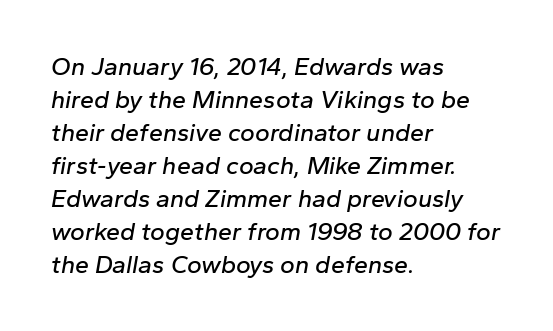
{"italic": "yes", "lean": "right", "slant_degrees": 10, "underline": "no", "align": "left", "line_spacing": "normal", "line_spacing_ratio": 1.32, "letter_spacing": "normal", "letter_spacing_em": 0.0, "glyph_px": 25}
